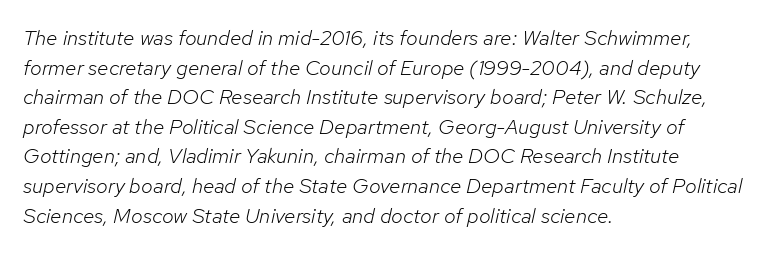
The image shows 21 px text type, italic (leaning right); set left-aligned, normal line spacing (1.41x), normal letter spacing, not underlined.
